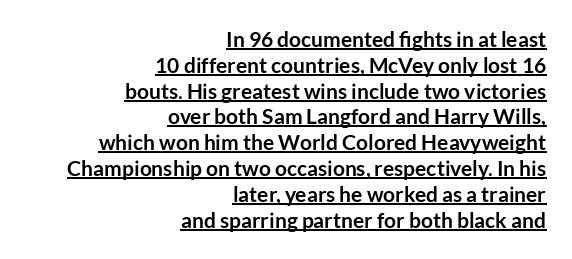
Q: Is the text bold? A: Yes.
Q: Is the text italic (slanted)? A: No, it is upright.
Q: Is the text underlined? A: Yes.
Q: How is the paragraph aligned? A: Right-aligned.
Q: Is the spacing between letters normal or unusually wide? A: Normal.
